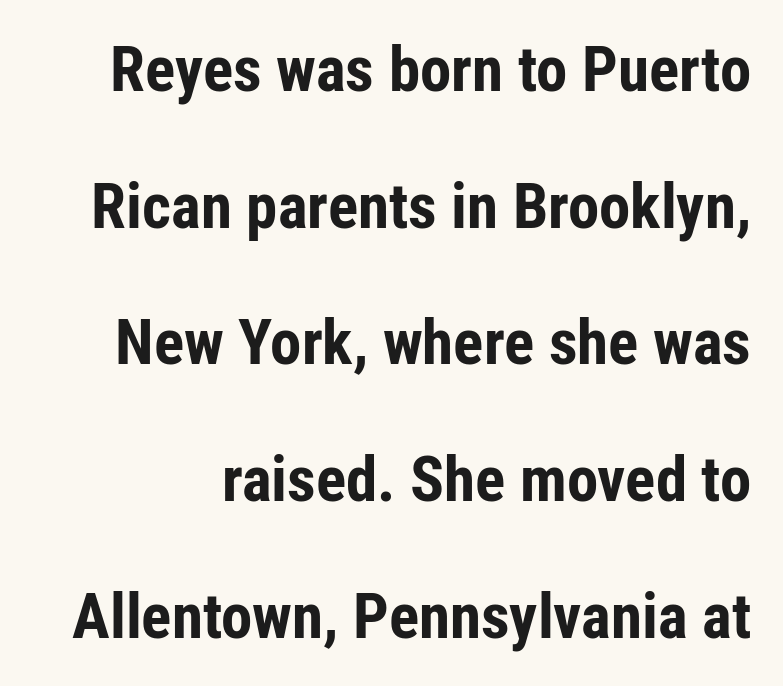
The image shows 63 px bold, condensed sans-serif type, upright; set loose line spacing (2.17x), normal letter spacing, not underlined; low stroke contrast and a medium x-height.
